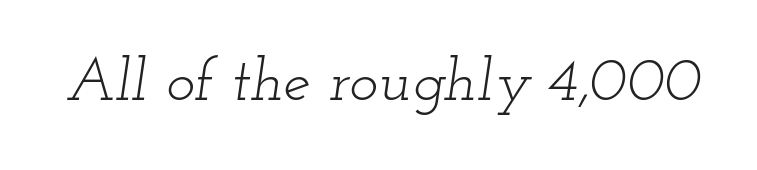
{"serif": "yes", "italic": "yes", "lean": "right", "slant_degrees": 12, "bold": "no", "weight": "light", "width": "wide", "stroke_contrast": "low", "x_height": "small", "monospaced": "no", "underline": "no", "letter_spacing": "normal", "letter_spacing_em": 0.0, "glyph_px": 61}
